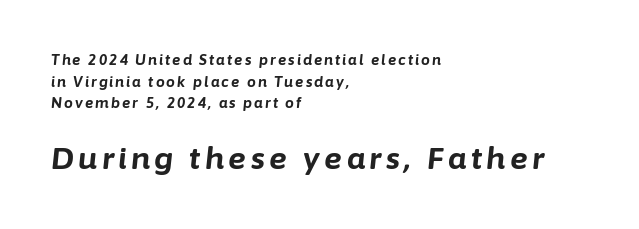
Q: Is the text bold? A: Yes.
Q: Is the text italic (slanted)? A: Yes, it leans right by about 6 degrees.
Q: Is the text underlined? A: No.
Q: How is the paragraph aligned? A: Left-aligned.
Q: Is the spacing between lines tight, normal or loose? A: Normal.
Q: Which block of text is set in a larger size, the first (top) or the second (bottom)? A: The second (bottom) one.
Q: Width (condensed, normal, or wide)? A: Normal.
Q: Stroke contrast? A: Low.
Q: x-height? A: Medium.
Q: Monospaced? A: No.
